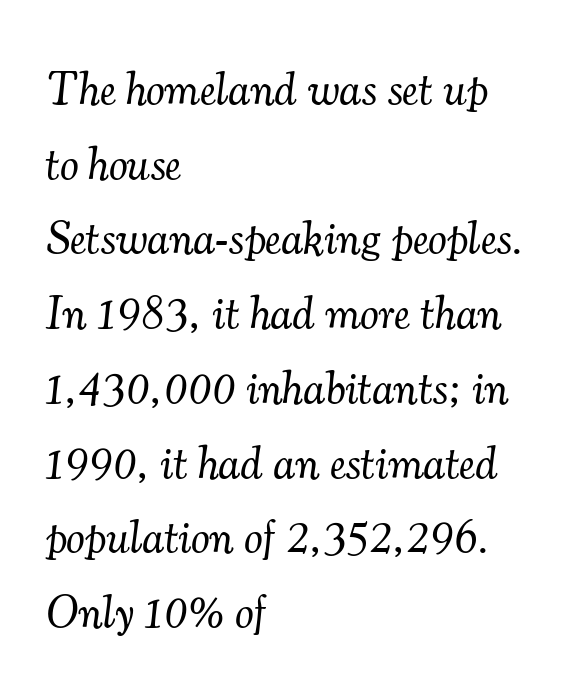
Little horizontal feet cap the strokes, marking this as serif type. How are the letters spaced? Ordinarily, with no added tracking. Rows of type keep a routine distance in the vertical direction. The letters are slanted; this is an italic face.
